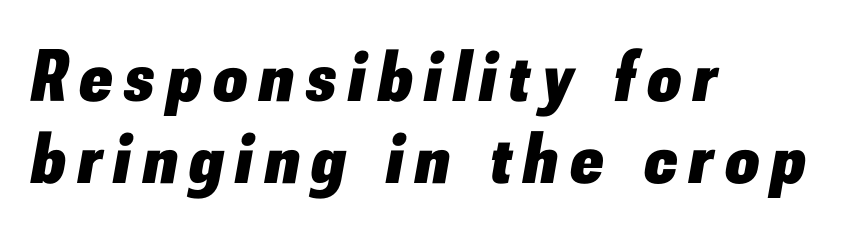
Caption: bold face, heavy strokes. Leading is clearly below the norm, producing a dense column. The font's italic variant was chosen for this text. Character widths vary here, with narrow letters taking less room than wide ones. Which margin do the lines hug? The left one — the right edge is uneven. The words here are not underlined.
